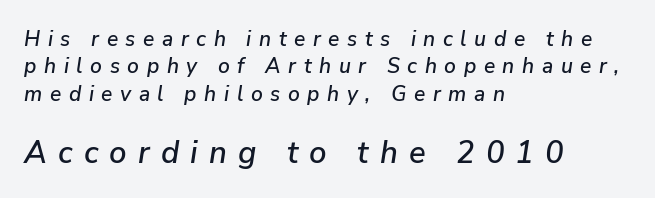
The image shows 31 px text type, italic (leaning right); set left-aligned, normal line spacing (1.3x), unusually wide letter spacing (+0.36 em), not underlined; the second (bottom) block is 1.48x larger; low stroke contrast and a medium x-height.
